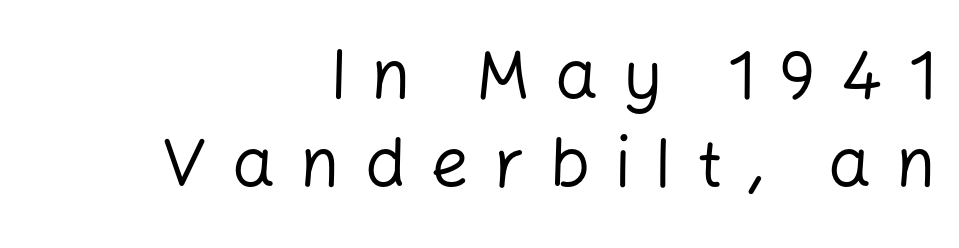
The image shows 68 px regular-weight sans-serif type, upright; set right-aligned, normal line spacing (1.29x), unusually wide letter spacing (+0.36 em), not underlined; low stroke contrast and a medium x-height.
